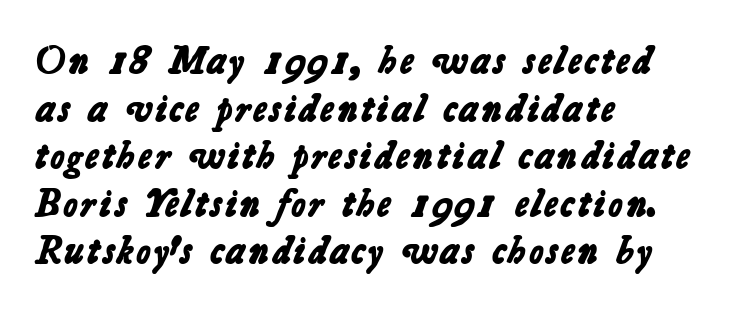
The image shows 39 px bold sans-serif type; set left-aligned, line spacing 1.22x, normal letter spacing, not underlined; low stroke contrast and a medium x-height.
